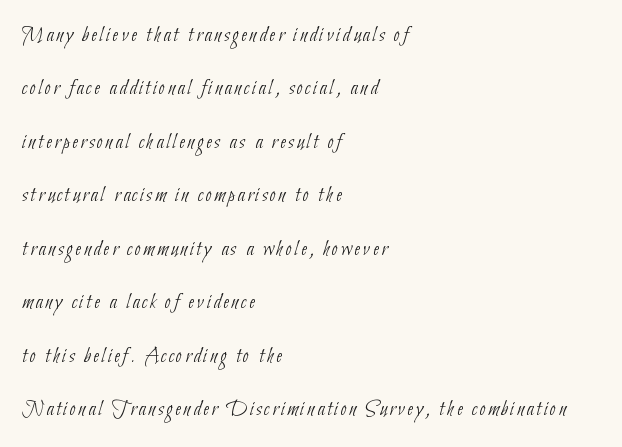
{"bold": "no", "underline": "no", "align": "left", "line_spacing": "loose", "line_spacing_ratio": 2.43, "glyph_px": 22}
